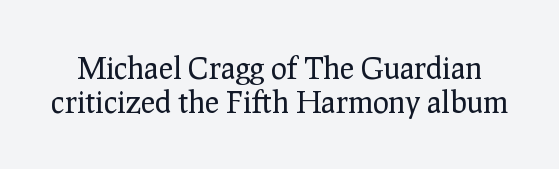
Q: Is the text bold? A: No.
Q: Is the text italic (slanted)? A: No, it is upright.
Q: Is the typeface a serif or a sans-serif typeface? A: Serif.
Q: Is the text underlined? A: No.
Q: Is the spacing between letters normal or unusually wide? A: Normal.
Q: Is the spacing between lines tight, normal or loose? A: Tight.
Q: Width (condensed, normal, or wide)? A: Normal.
Q: Stroke contrast? A: Low.
Q: x-height? A: Medium.
Q: Monospaced? A: No.
